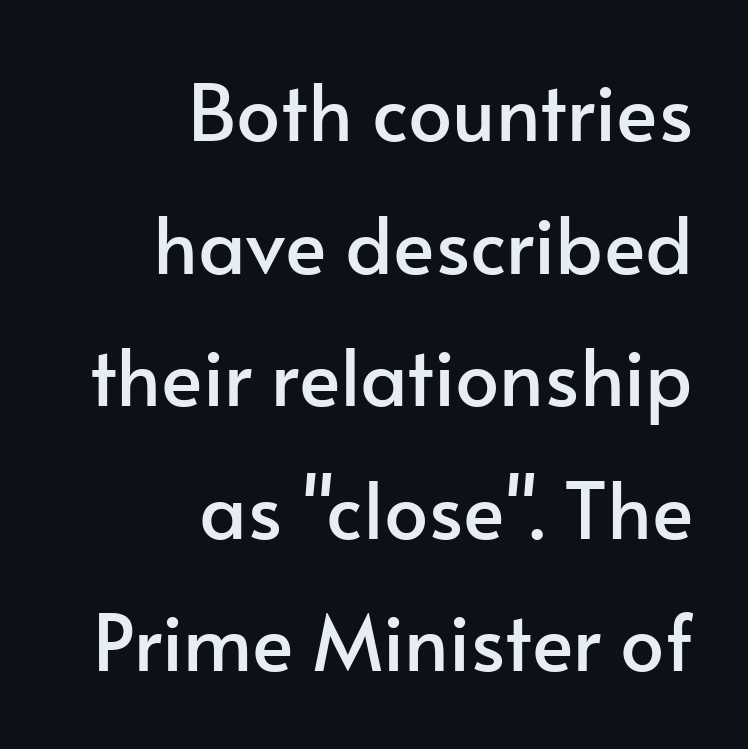
Q: Is the text italic (slanted)? A: No, it is upright.
Q: Is the typeface a serif or a sans-serif typeface? A: Sans-serif.
Q: Is the text underlined? A: No.
Q: How is the paragraph aligned? A: Right-aligned.
Q: Is the spacing between letters normal or unusually wide? A: Normal.
Q: Is the spacing between lines tight, normal or loose? A: Normal.
Q: Width (condensed, normal, or wide)? A: Normal.
Q: Stroke contrast? A: Low.
Q: x-height? A: Small.
Q: Monospaced? A: No.
